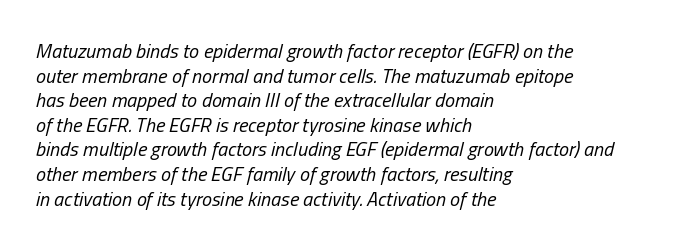
{"italic": "yes", "lean": "right", "slant_degrees": 13, "bold": "no", "underline": "no", "align": "left", "line_spacing_ratio": 1.23, "letter_spacing": "normal", "letter_spacing_em": 0.0, "glyph_px": 20}
